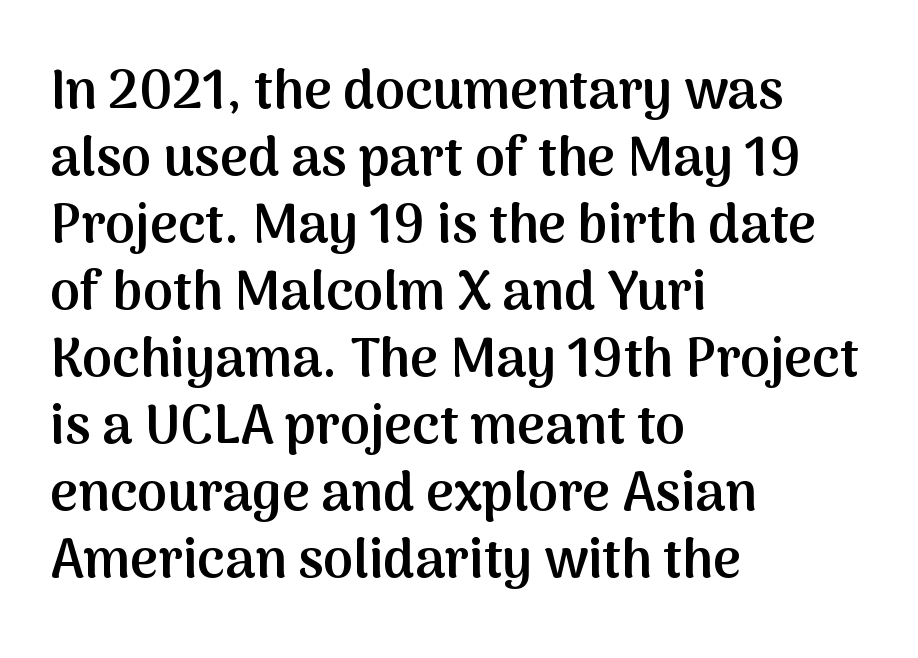
Q: Is the text bold? A: Semi-bold.
Q: Is the text italic (slanted)? A: No, it is upright.
Q: Is the typeface a serif or a sans-serif typeface? A: Sans-serif.
Q: Is the text underlined? A: No.
Q: How is the paragraph aligned? A: Left-aligned.
Q: Is the spacing between letters normal or unusually wide? A: Normal.
Q: Width (condensed, normal, or wide)? A: Normal.
Q: Stroke contrast? A: Medium.
Q: x-height? A: Medium.
Q: Monospaced? A: No.
